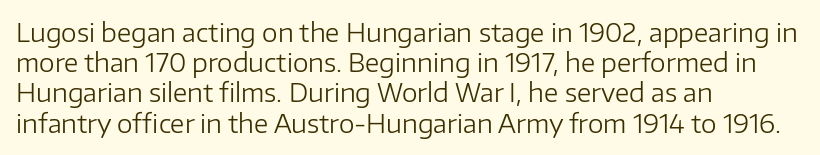
The image shows 25 px text type, upright; set left-aligned, line spacing 1.21x, normal letter spacing, not underlined.
